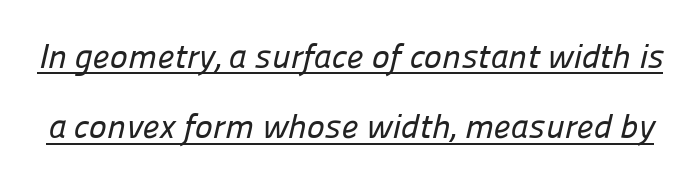
Is this a fixed-width face? No — the glyphs have proportional, varying widths. Does the leading feel generous? Absolutely, it's lavish. Is this a sans? Yes — the strokes have no serifs. Does a line run under the words? Yes, clearly.
